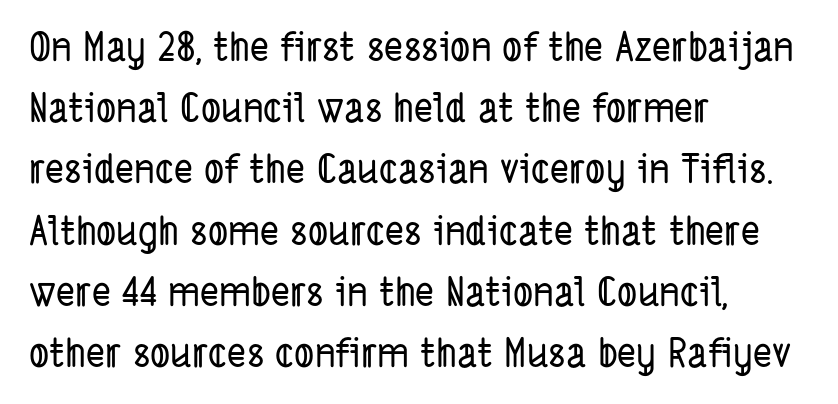
A typesetter would call this leading conventional body-copy spacing. All the whitespace from short lines collects on the right. Proportional: the letters do not fall into vertical columns. The specimen omits any rule beneath the text block's lines. Observe the absence of serifs on each vertical stroke in this sample. A typesetter would call this zero additional tracking.
